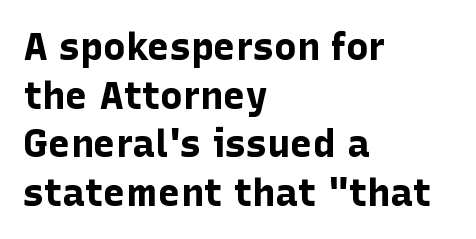
The image shows 38 px bold sans-serif type, upright; set left-aligned, normal line spacing (1.28x), normal letter spacing, not underlined; low stroke contrast and a medium x-height.
